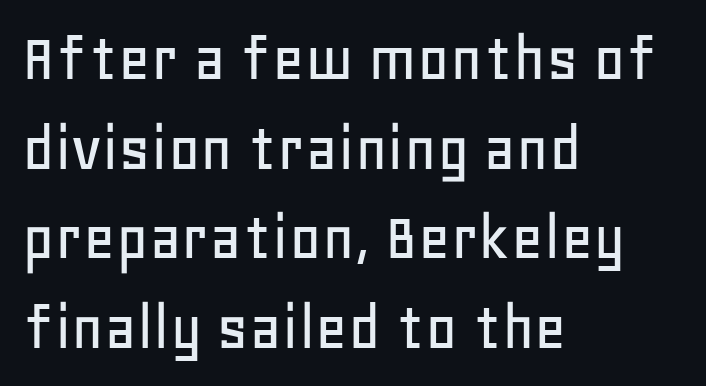
Compared with typical body copy, the letter spacing here is the same. The passage shown is typed in a proportional face where columns would drift. A roman cut, with each character standing at attention. The lines are quadded left. Decoration check: the copy has no underline. The letters carry no serifs — their stems end cleanly without finishing strokes.
